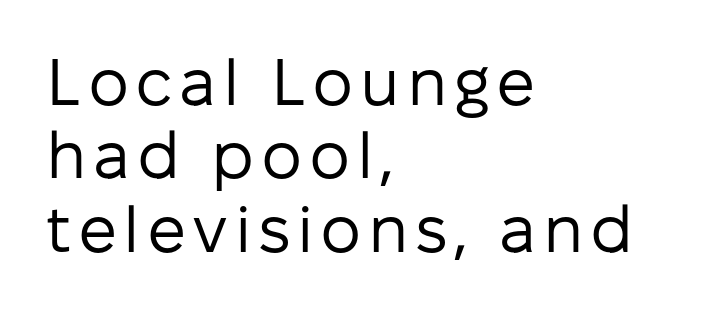
The image shows 65 px regular-weight sans-serif type, upright; set left-aligned, tight line spacing (1.13x), not underlined; low stroke contrast and a medium x-height.
